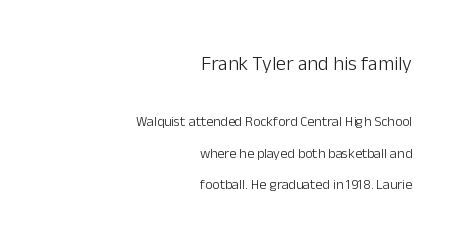
{"italic": "no", "bold": "no", "underline": "no", "align": "right", "line_spacing": "loose", "line_spacing_ratio": 2.26, "letter_spacing": "normal", "letter_spacing_em": 0.0, "larger_block": "first", "size_ratio": 1.43, "glyph_px": 20}
